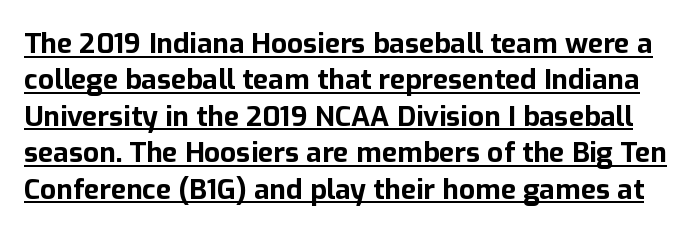
In terms of letterspacing, this is plain default setting. Stroke terminals: plain, sans-serif. Varying glyph widths throughout — classic text-font behaviour. The face used here appears with an underline applied. This block has exactly the height ordinary leading produces. Weight: bold.
